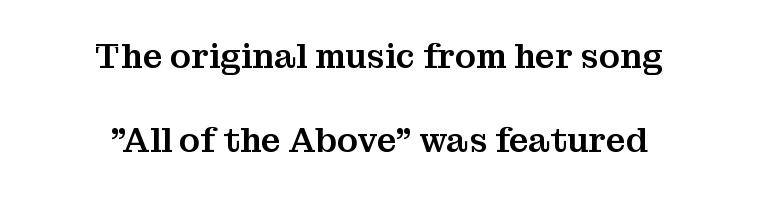
{"serif": "yes", "italic": "no", "width": "normal", "stroke_contrast": "medium", "x_height": "medium", "monospaced": "no", "underline": "no", "align": "center", "line_spacing": "loose", "line_spacing_ratio": 2.47, "letter_spacing": "normal", "letter_spacing_em": 0.0, "glyph_px": 34}
